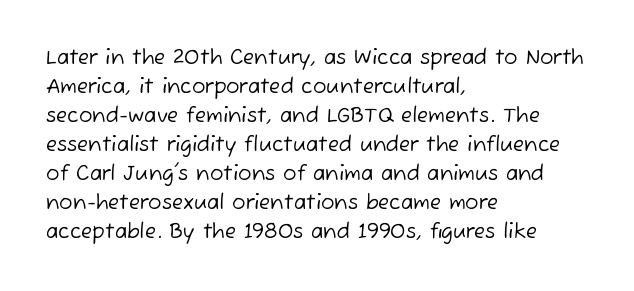
{"bold": "no", "underline": "no", "align": "left", "line_spacing": "normal", "line_spacing_ratio": 1.45, "letter_spacing": "normal", "letter_spacing_em": 0.0, "glyph_px": 20}
